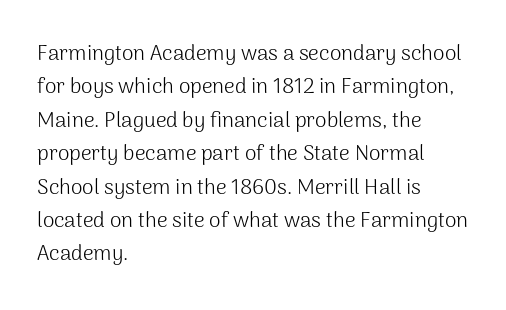
{"italic": "no", "bold": "no", "underline": "no", "align": "left", "line_spacing": "normal", "line_spacing_ratio": 1.59, "letter_spacing": "normal", "letter_spacing_em": 0.0, "glyph_px": 21}
